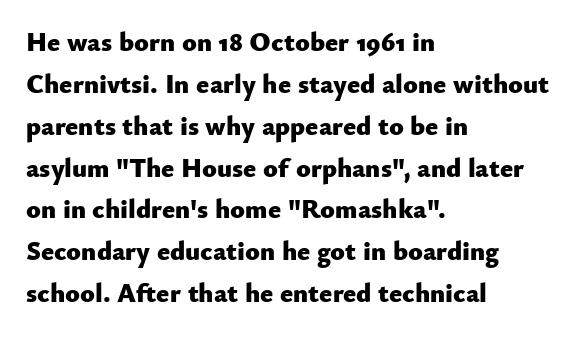
The face used here has the dense, thick strokes of a bold. Students, observe: this is what conventionally led text looks like. Notice how the stems are strictly vertical — no italics here. The setting favours the left margin, as ordinary paragraphs usually do.
